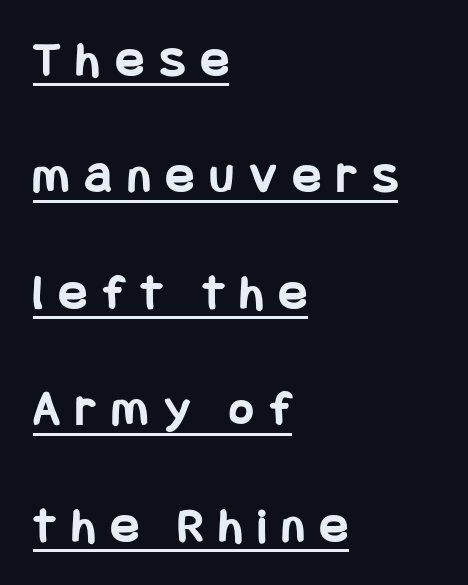
The image shows 52 px bold, condensed sans-serif type, upright; set left-aligned, loose line spacing (2.24x), unusually wide letter spacing (+0.31 em), underlined; low stroke contrast and a large x-height.
